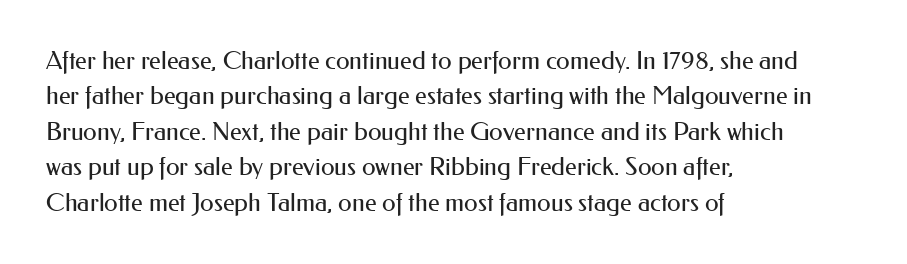
Q: Is the text bold? A: No.
Q: Is the text italic (slanted)? A: No, it is upright.
Q: Is the text underlined? A: No.
Q: How is the paragraph aligned? A: Left-aligned.
Q: Is the spacing between letters normal or unusually wide? A: Normal.
Q: Is the spacing between lines tight, normal or loose? A: Normal.
